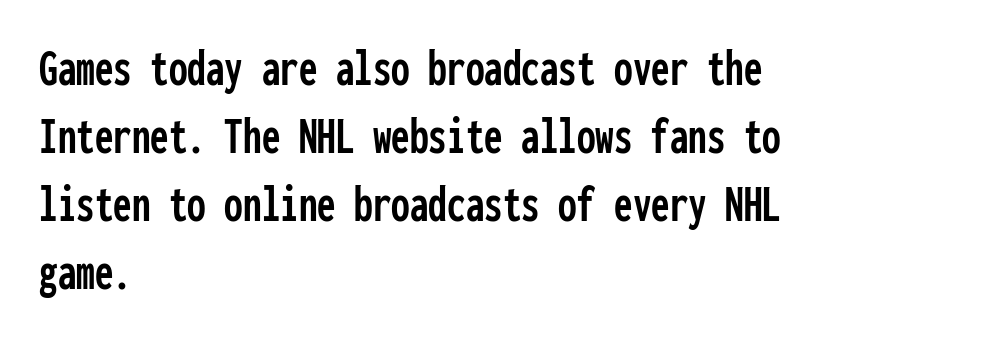
Q: Is the text italic (slanted)? A: No, it is upright.
Q: Is the typeface a serif or a sans-serif typeface? A: Sans-serif.
Q: Is the text underlined? A: No.
Q: How is the paragraph aligned? A: Left-aligned.
Q: Is the spacing between letters normal or unusually wide? A: Normal.
Q: Is the spacing between lines tight, normal or loose? A: Normal.
Q: Width (condensed, normal, or wide)? A: Condensed.
Q: Stroke contrast? A: Low.
Q: x-height? A: Medium.
Q: Monospaced? A: Yes.
